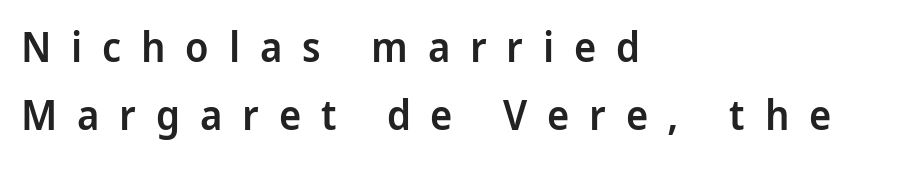
{"serif": "no", "italic": "no", "bold": "semi", "weight": "semibold", "width": "condensed", "stroke_contrast": "low", "x_height": "large", "monospaced": "no", "underline": "no", "align": "left", "line_spacing": "normal", "line_spacing_ratio": 1.62, "letter_spacing": "wide", "letter_spacing_em": 0.47, "glyph_px": 42}
